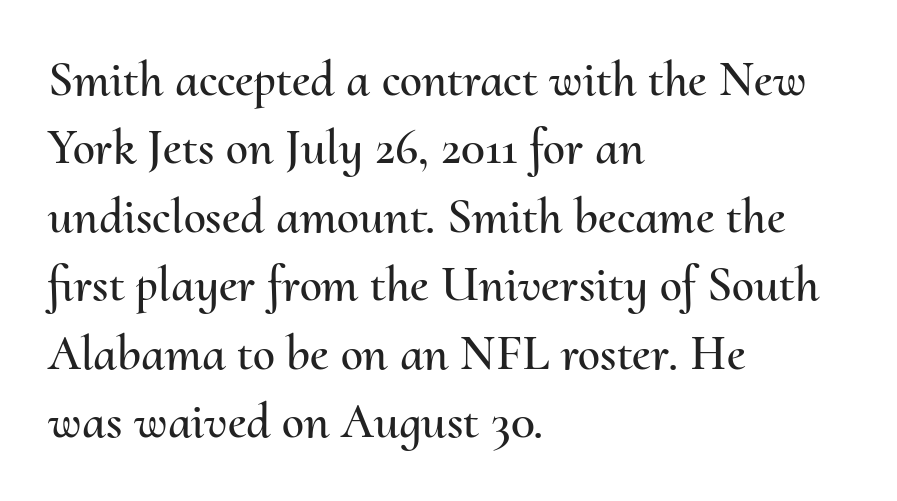
Q: Is the text italic (slanted)? A: No, it is upright.
Q: Is the text underlined? A: No.
Q: How is the paragraph aligned? A: Left-aligned.
Q: Is the spacing between letters normal or unusually wide? A: Normal.
Q: Is the spacing between lines tight, normal or loose? A: Normal.
Q: Width (condensed, normal, or wide)? A: Normal.
Q: Stroke contrast? A: Medium.
Q: x-height? A: Small.
Q: Monospaced? A: No.
